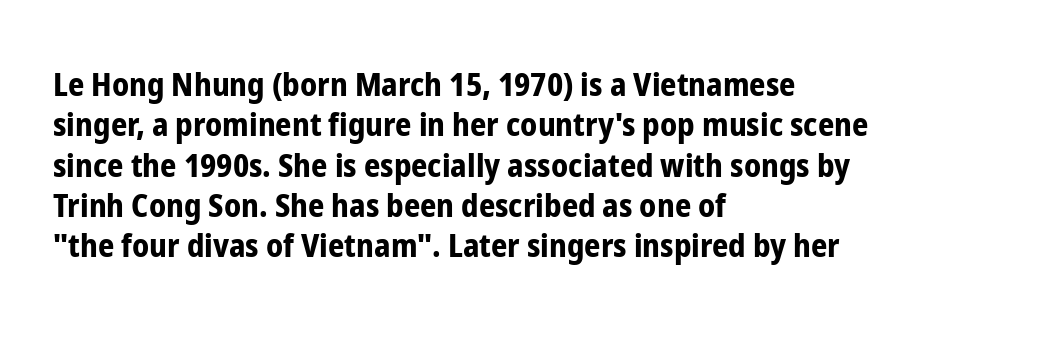
Q: Is the text bold? A: Yes.
Q: Is the text italic (slanted)? A: No, it is upright.
Q: Is the typeface a serif or a sans-serif typeface? A: Sans-serif.
Q: Is the text underlined? A: No.
Q: How is the paragraph aligned? A: Left-aligned.
Q: Is the spacing between letters normal or unusually wide? A: Normal.
Q: Is the spacing between lines tight, normal or loose? A: Normal.
Q: Width (condensed, normal, or wide)? A: Condensed.
Q: Stroke contrast? A: Low.
Q: x-height? A: Medium.
Q: Monospaced? A: No.
